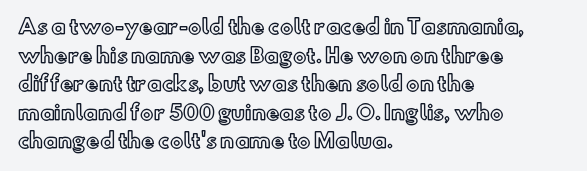
The image shows 20 px text type, upright; set left-aligned, normal line spacing (1.43x), normal letter spacing, not underlined.
